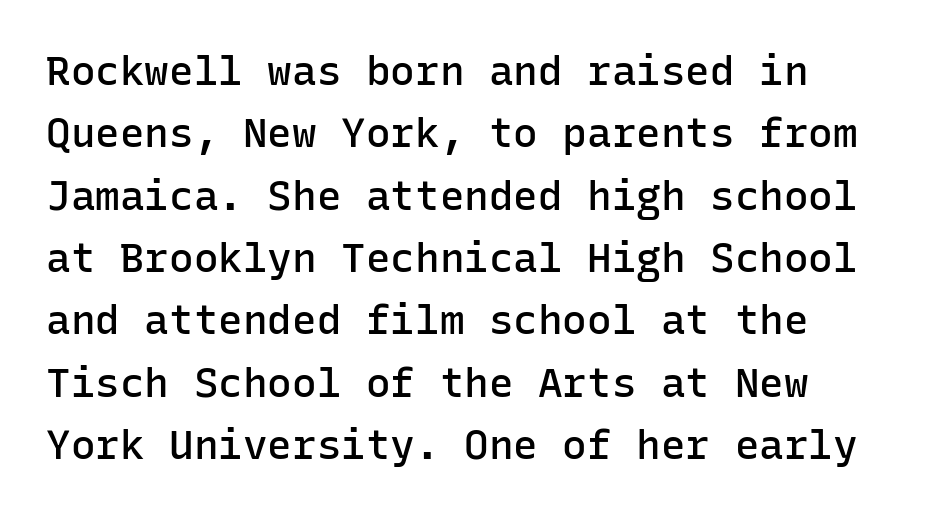
The image shows 41 px semibold sans-serif type, upright, monospaced; set left-aligned, normal line spacing (1.52x), normal letter spacing, not underlined; low stroke contrast and a medium x-height.
